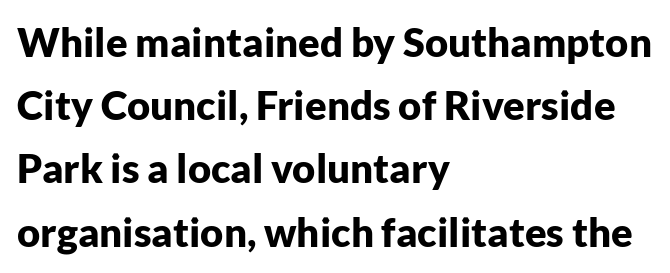
{"serif": "no", "italic": "no", "bold": "yes", "weight": "bold", "width": "normal", "stroke_contrast": "low", "x_height": "medium", "monospaced": "no", "underline": "no", "align": "left", "line_spacing": "normal", "line_spacing_ratio": 1.58, "letter_spacing": "normal", "letter_spacing_em": 0.0, "glyph_px": 40}
